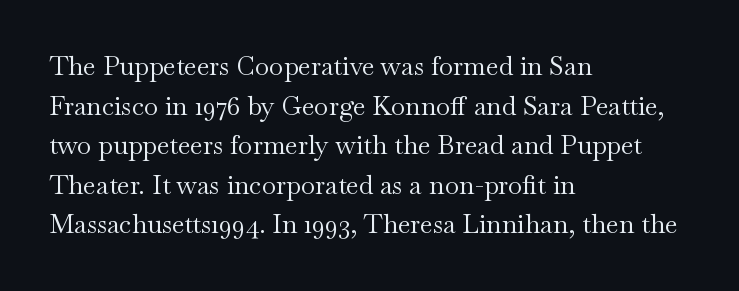
The block of text has a typical density, with ordinary space between rows. The line texture is even and compact thanks to regular tracking. Nothing heavy about these letters — not bold at all. Which margin do the lines hug? The left one — the right edge is uneven.
